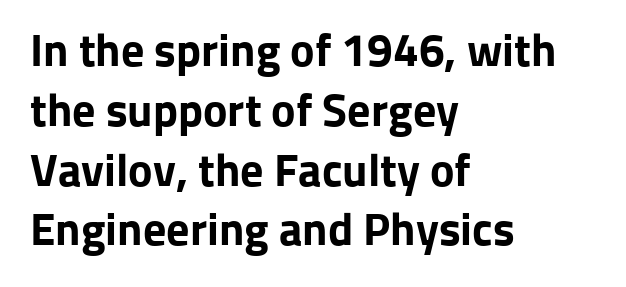
{"serif": "no", "italic": "no", "bold": "yes", "weight": "bold", "width": "normal", "stroke_contrast": "low", "x_height": "medium", "monospaced": "no", "underline": "no", "align": "left", "line_spacing": "normal", "line_spacing_ratio": 1.3, "letter_spacing": "normal", "letter_spacing_em": 0.0, "glyph_px": 46}
